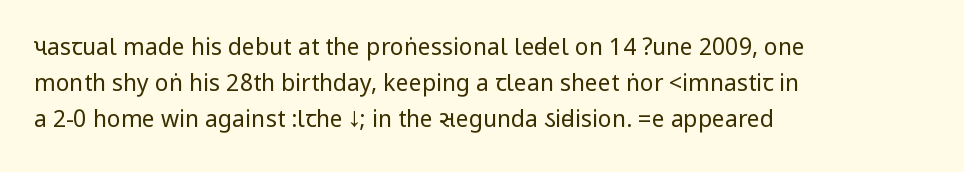
Nothing unusual about the tracking: characters are spaced as the font intends. The typesetter chose a ragged-right arrangement here. Vertical strokes here are truly vertical. In terms of leading, this rendering sits right in the middle.
